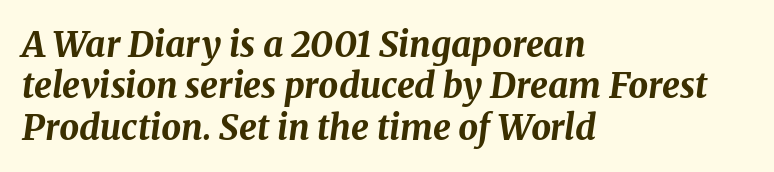
{"italic": "yes", "lean": "right", "slant_degrees": 8, "bold": "yes", "weight": "bold", "width": "normal", "stroke_contrast": "medium", "x_height": "medium", "monospaced": "no", "underline": "no", "align": "left", "line_spacing_ratio": 1.18, "letter_spacing": "normal", "letter_spacing_em": 0.0, "glyph_px": 35}
